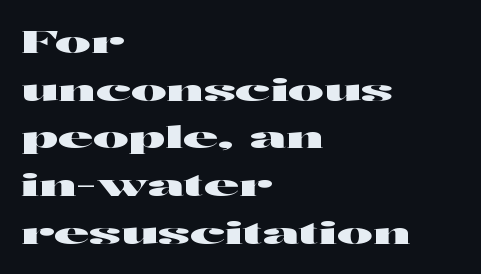
The image shows 30 px wide sans-serif type, upright; set left-aligned, normal line spacing (1.59x), normal letter spacing, not underlined; high stroke contrast and a medium x-height.
